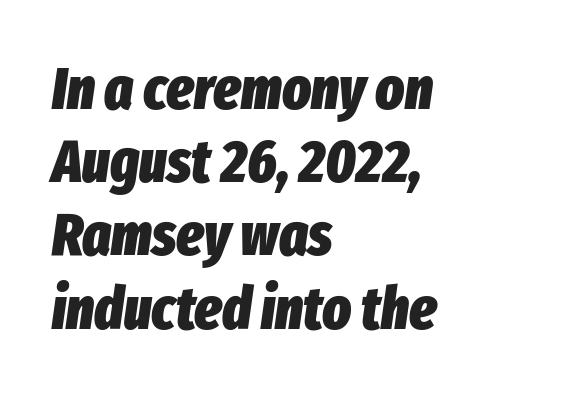
The image shows 60 px heavy, condensed type, italic (leaning right); set left-aligned, line spacing 1.22x, normal letter spacing, not underlined; low stroke contrast and a medium x-height.
